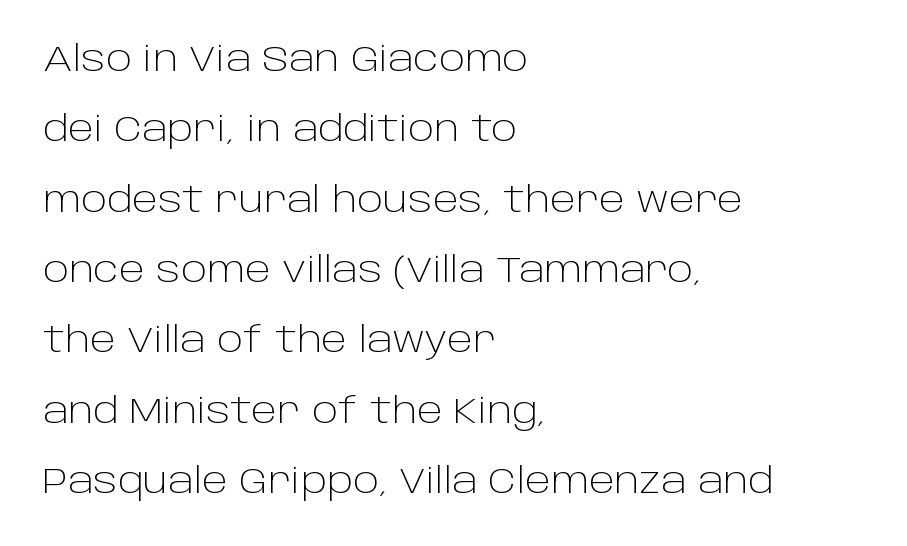
{"serif": "no", "italic": "no", "bold": "no", "weight": "light", "width": "normal", "stroke_contrast": "low", "x_height": "large", "monospaced": "no", "underline": "no", "align": "left", "line_spacing": "loose", "line_spacing_ratio": 2.01, "letter_spacing": "normal", "letter_spacing_em": 0.0, "glyph_px": 35}
